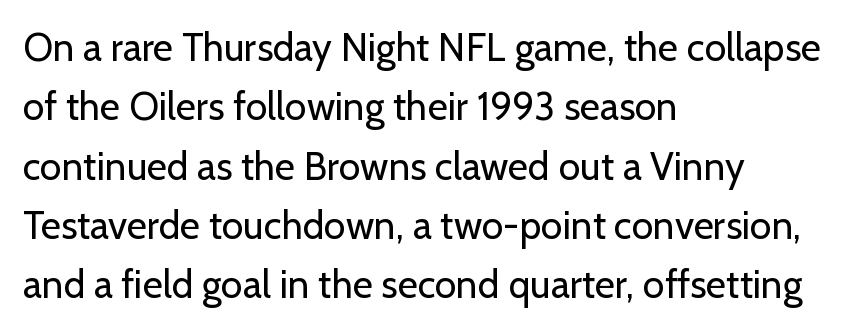
{"serif": "no", "italic": "no", "bold": "no", "weight": "regular", "width": "normal", "stroke_contrast": "low", "x_height": "medium", "monospaced": "no", "underline": "no", "align": "left", "line_spacing": "normal", "line_spacing_ratio": 1.52, "letter_spacing": "normal", "letter_spacing_em": 0.0, "glyph_px": 39}
